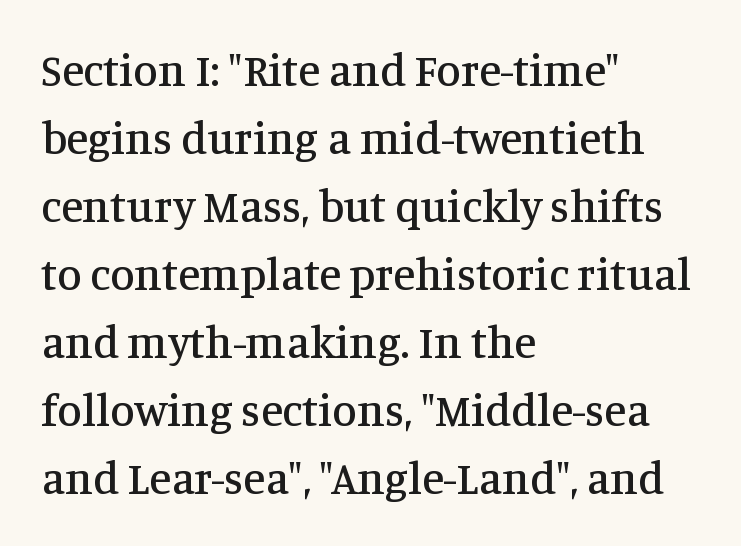
Q: Is the text italic (slanted)? A: No, it is upright.
Q: Is the typeface a serif or a sans-serif typeface? A: Serif.
Q: Is the text underlined? A: No.
Q: How is the paragraph aligned? A: Left-aligned.
Q: Is the spacing between letters normal or unusually wide? A: Normal.
Q: Is the spacing between lines tight, normal or loose? A: Normal.
Q: Width (condensed, normal, or wide)? A: Normal.
Q: Stroke contrast? A: Medium.
Q: x-height? A: Large.
Q: Monospaced? A: No.
